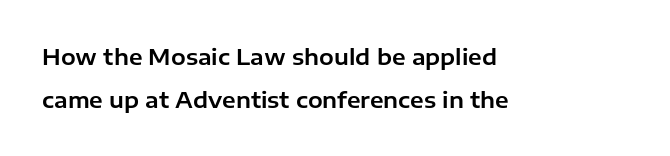
Q: Is the text italic (slanted)? A: No, it is upright.
Q: Is the text underlined? A: No.
Q: How is the paragraph aligned? A: Left-aligned.
Q: Is the spacing between letters normal or unusually wide? A: Normal.
Q: Is the spacing between lines tight, normal or loose? A: Loose.
